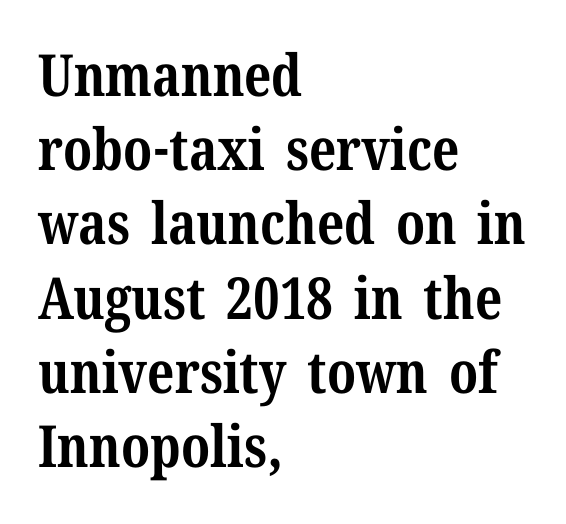
Glyph-to-glyph distance matches everyday printed text. Unlike italic type, these characters show no tilt at all. Stroke thickness is high; the sample reads as a true bold. One glance says typical: line gaps are just what's usual.
